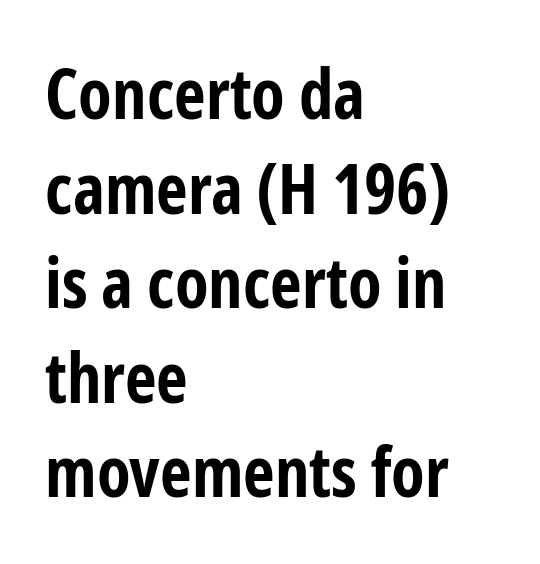
Q: Is the text bold? A: Yes.
Q: Is the text italic (slanted)? A: No, it is upright.
Q: Is the typeface a serif or a sans-serif typeface? A: Sans-serif.
Q: Is the text underlined? A: No.
Q: How is the paragraph aligned? A: Left-aligned.
Q: Is the spacing between letters normal or unusually wide? A: Normal.
Q: Is the spacing between lines tight, normal or loose? A: Normal.
Q: Width (condensed, normal, or wide)? A: Condensed.
Q: Stroke contrast? A: Low.
Q: x-height? A: Medium.
Q: Monospaced? A: No.
